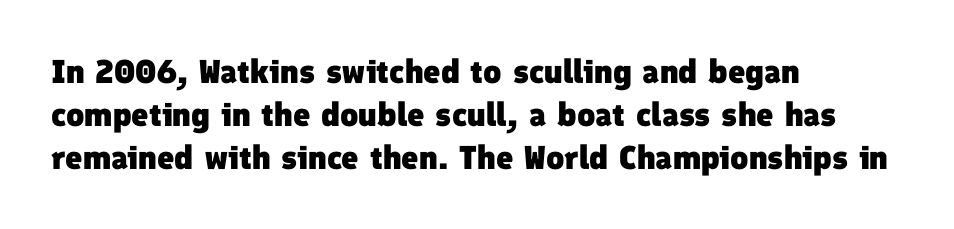
The space beneath each line is pristine and unruled. The letters advance in unequal steps, a hallmark of proportional type. The compositor pushed each line to the left boundary. Tracking here is standard; glyphs follow each other at the usual distance.
